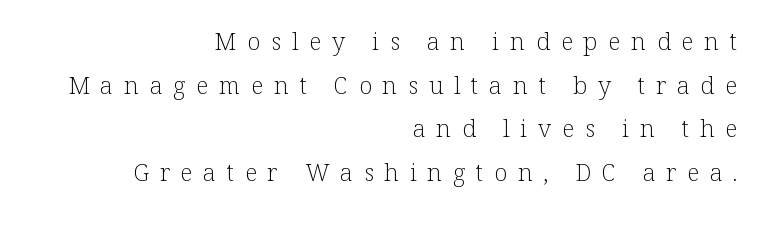
{"italic": "no", "bold": "no", "underline": "no", "align": "right", "line_spacing_ratio": 1.82, "letter_spacing": "wide", "letter_spacing_em": 0.45, "glyph_px": 24}
